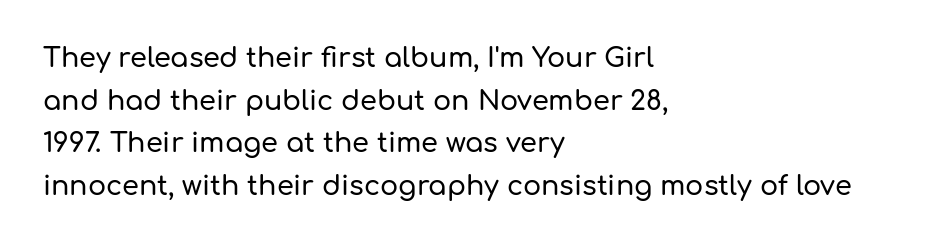
Q: Is the text italic (slanted)? A: No, it is upright.
Q: Is the text underlined? A: No.
Q: How is the paragraph aligned? A: Left-aligned.
Q: Is the spacing between letters normal or unusually wide? A: Normal.
Q: Is the spacing between lines tight, normal or loose? A: Normal.
